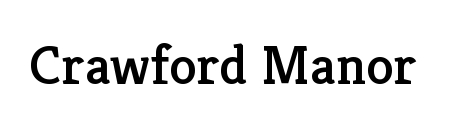
{"serif": "yes", "italic": "no", "width": "normal", "stroke_contrast": "low", "x_height": "medium", "monospaced": "no", "underline": "no", "letter_spacing": "normal", "letter_spacing_em": 0.0, "glyph_px": 56}
